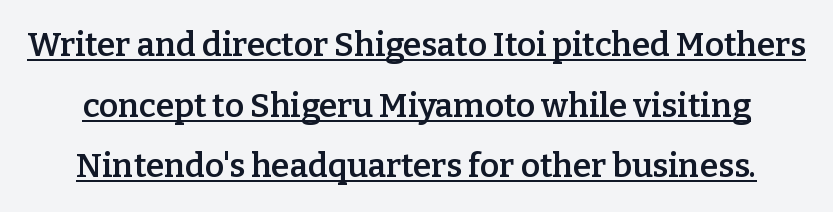
{"serif": "yes", "italic": "no", "bold": "semi", "weight": "semibold", "width": "normal", "stroke_contrast": "low", "x_height": "medium", "monospaced": "no", "underline": "yes", "line_spacing_ratio": 1.84, "letter_spacing": "normal", "letter_spacing_em": 0.0, "glyph_px": 33}
